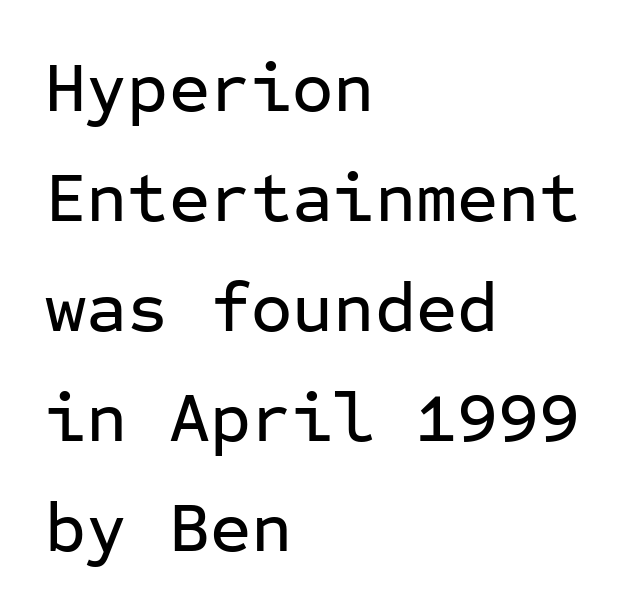
Q: Is the text italic (slanted)? A: No, it is upright.
Q: Is the typeface a serif or a sans-serif typeface? A: Sans-serif.
Q: Is the text underlined? A: No.
Q: How is the paragraph aligned? A: Left-aligned.
Q: Is the spacing between letters normal or unusually wide? A: Normal.
Q: Is the spacing between lines tight, normal or loose? A: Normal.
Q: Width (condensed, normal, or wide)? A: Normal.
Q: Stroke contrast? A: Low.
Q: x-height? A: Medium.
Q: Monospaced? A: Yes.
